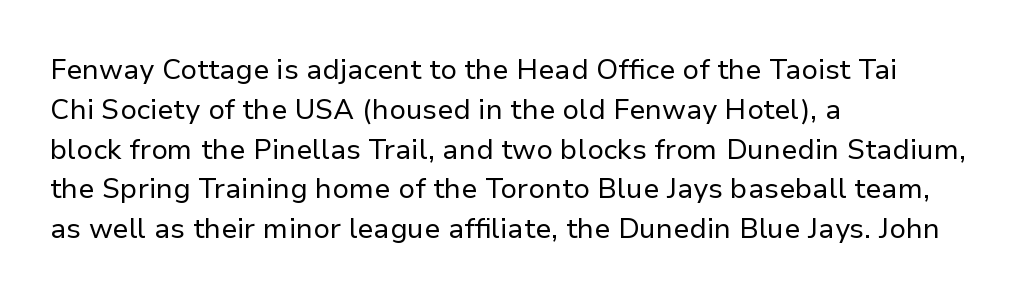
Q: Is the text bold? A: No.
Q: Is the text italic (slanted)? A: No, it is upright.
Q: Is the typeface a serif or a sans-serif typeface? A: Sans-serif.
Q: Is the text underlined? A: No.
Q: How is the paragraph aligned? A: Left-aligned.
Q: Is the spacing between letters normal or unusually wide? A: Normal.
Q: Is the spacing between lines tight, normal or loose? A: Normal.
Q: Width (condensed, normal, or wide)? A: Normal.
Q: Stroke contrast? A: Low.
Q: x-height? A: Medium.
Q: Monospaced? A: No.
